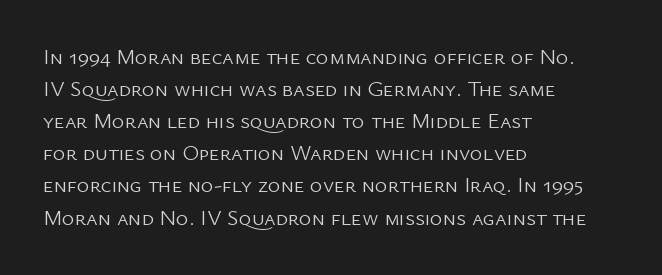
Q: Is the text bold? A: No.
Q: Is the text italic (slanted)? A: No, it is upright.
Q: Is the text underlined? A: No.
Q: How is the paragraph aligned? A: Left-aligned.
Q: Is the spacing between letters normal or unusually wide? A: Normal.
Q: Is the spacing between lines tight, normal or loose? A: Normal.
